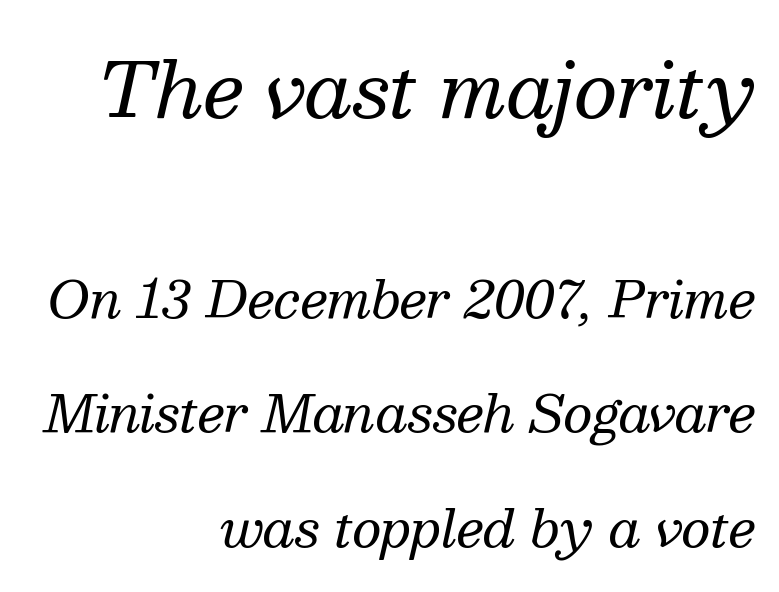
{"serif": "yes", "italic": "yes", "lean": "right", "slant_degrees": 13, "bold": "no", "weight": "regular", "width": "normal", "stroke_contrast": "medium", "x_height": "medium", "monospaced": "no", "underline": "no", "align": "right", "line_spacing": "loose", "line_spacing_ratio": 2.24, "letter_spacing": "normal", "letter_spacing_em": 0.0, "larger_block": "first", "size_ratio": 1.49, "glyph_px": 76}
